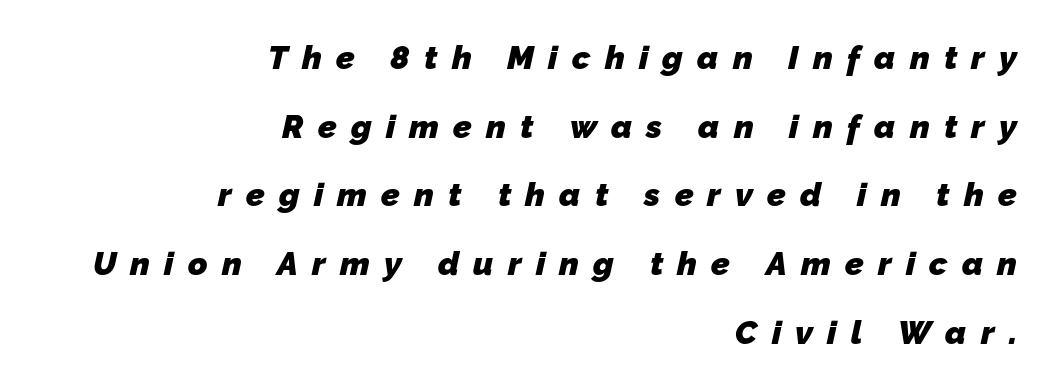
Q: Is the text bold? A: Yes.
Q: Is the typeface a serif or a sans-serif typeface? A: Sans-serif.
Q: Is the text underlined? A: No.
Q: How is the paragraph aligned? A: Right-aligned.
Q: Is the spacing between letters normal or unusually wide? A: Unusually wide.
Q: Is the spacing between lines tight, normal or loose? A: Loose.
Q: Width (condensed, normal, or wide)? A: Normal.
Q: Stroke contrast? A: Low.
Q: x-height? A: Medium.
Q: Monospaced? A: No.
